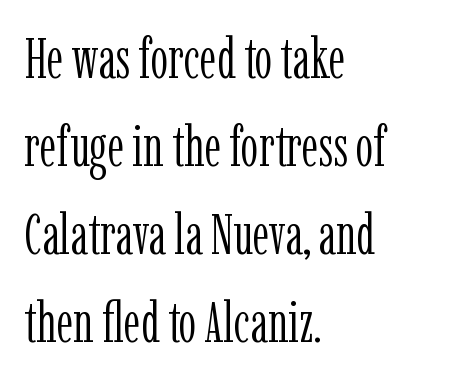
Q: Is the text bold? A: No.
Q: Is the text italic (slanted)? A: No, it is upright.
Q: Is the typeface a serif or a sans-serif typeface? A: Serif.
Q: Is the text underlined? A: No.
Q: How is the paragraph aligned? A: Left-aligned.
Q: Is the spacing between letters normal or unusually wide? A: Normal.
Q: Is the spacing between lines tight, normal or loose? A: Normal.
Q: Width (condensed, normal, or wide)? A: Condensed.
Q: Stroke contrast? A: Low.
Q: x-height? A: Medium.
Q: Monospaced? A: No.
